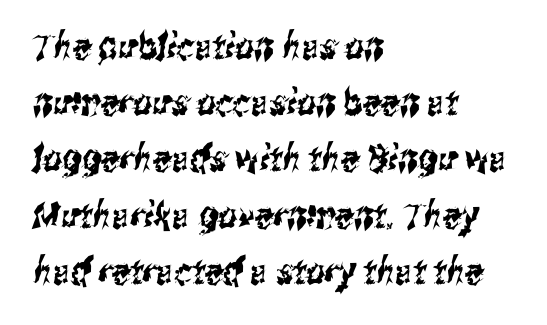
The space directly below the letters is spotless. Leading: standard. This rendering uses left alignment, leaving the right contour irregular. Character widths vary here, with narrow letters taking less room than wide ones. Font category for this specimen: sans-serif.
